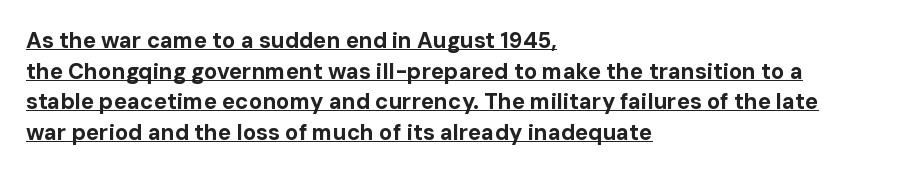
Vertical spacing — default. Does the copy run flush right? No — it runs flush left. Every word sits above its own underline. Characters remain perfectly vertical along every line.
